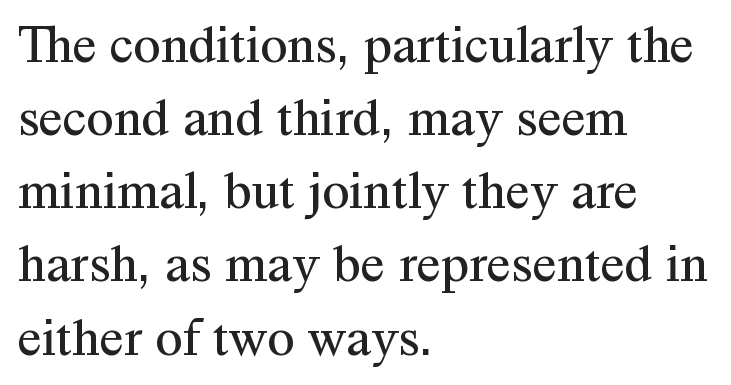
Q: Is the text bold? A: No.
Q: Is the text italic (slanted)? A: No, it is upright.
Q: Is the typeface a serif or a sans-serif typeface? A: Serif.
Q: Is the text underlined? A: No.
Q: How is the paragraph aligned? A: Left-aligned.
Q: Is the spacing between letters normal or unusually wide? A: Normal.
Q: Is the spacing between lines tight, normal or loose? A: Normal.
Q: Width (condensed, normal, or wide)? A: Normal.
Q: Stroke contrast? A: Medium.
Q: x-height? A: Medium.
Q: Monospaced? A: No.
